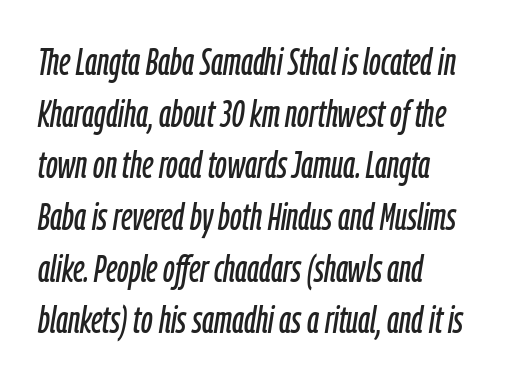
{"italic": "yes", "lean": "right", "slant_degrees": 9, "width": "condensed", "stroke_contrast": "low", "x_height": "medium", "monospaced": "no", "underline": "no", "align": "left", "line_spacing": "normal", "line_spacing_ratio": 1.36, "letter_spacing": "normal", "letter_spacing_em": 0.0, "glyph_px": 38}
